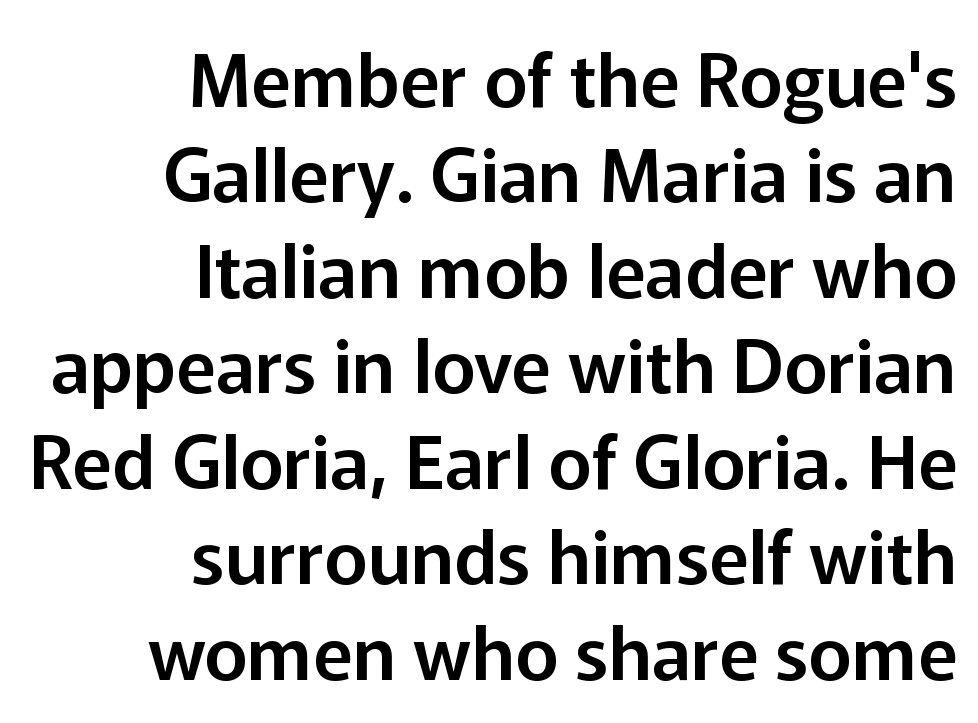
The image shows 74 px sans-serif type, upright; set right-aligned, normal line spacing (1.29x), normal letter spacing, not underlined; low stroke contrast and a medium x-height.
